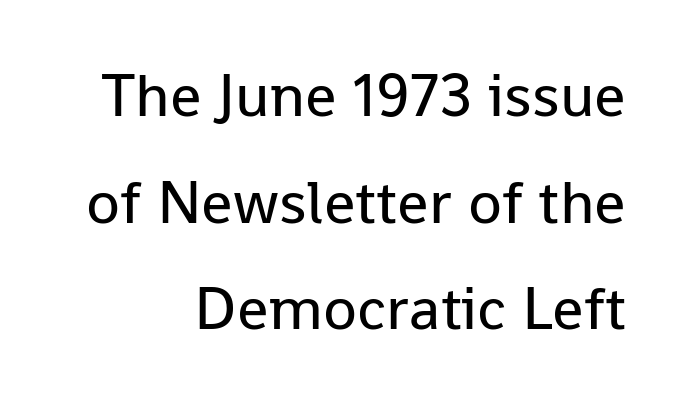
The image shows 62 px regular-weight sans-serif type, upright; set right-aligned, line spacing 1.72x, normal letter spacing, not underlined; low stroke contrast and a medium x-height.
